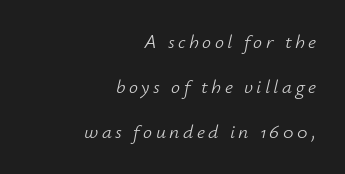
The glyphs are unaccompanied by any horizontal stroke below them. Right-aligned paragraph, ragged on the left. A light-to-regular cut is what we see here. These lines were composed using italics. Leading: increased.
